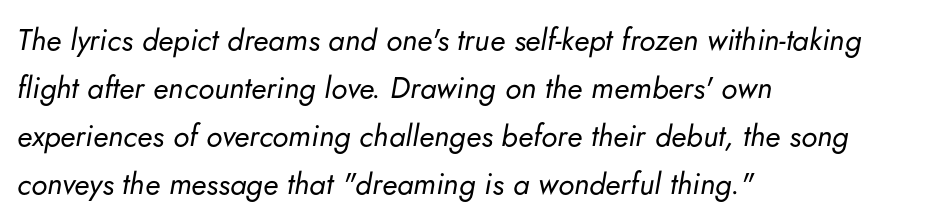
{"italic": "yes", "lean": "right", "slant_degrees": 5, "bold": "no", "weight": "regular", "width": "normal", "stroke_contrast": "low", "x_height": "small", "monospaced": "no", "underline": "no", "align": "left", "line_spacing": "normal", "line_spacing_ratio": 1.6, "letter_spacing": "normal", "letter_spacing_em": 0.0, "glyph_px": 30}
